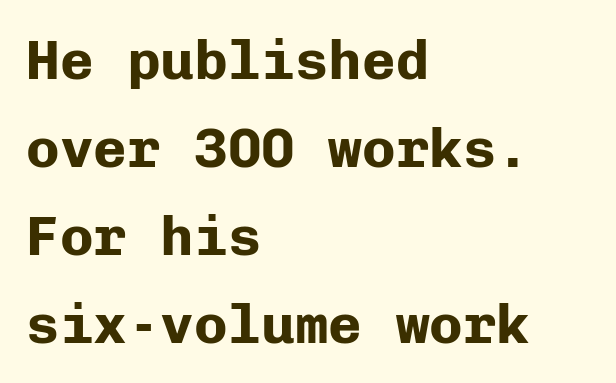
The image shows 56 px bold sans-serif type, upright, monospaced; set left-aligned, normal line spacing (1.57x), normal letter spacing, not underlined; low stroke contrast and a medium x-height.
